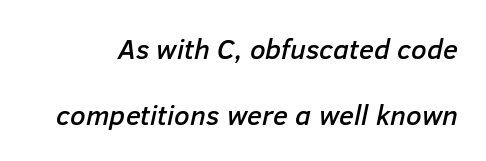
{"italic": "yes", "lean": "right", "slant_degrees": 12, "width": "normal", "stroke_contrast": "low", "x_height": "medium", "monospaced": "no", "underline": "no", "line_spacing": "loose", "line_spacing_ratio": 2.35, "letter_spacing": "normal", "letter_spacing_em": 0.0, "glyph_px": 28}
